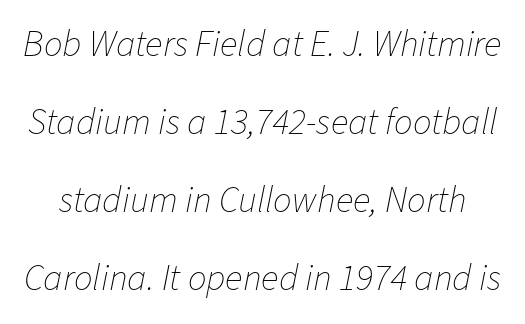
{"italic": "yes", "lean": "right", "slant_degrees": 11, "bold": "no", "weight": "thin", "width": "normal", "stroke_contrast": "low", "x_height": "medium", "monospaced": "no", "underline": "no", "line_spacing": "loose", "line_spacing_ratio": 2.11, "letter_spacing": "normal", "letter_spacing_em": 0.0, "glyph_px": 37}
